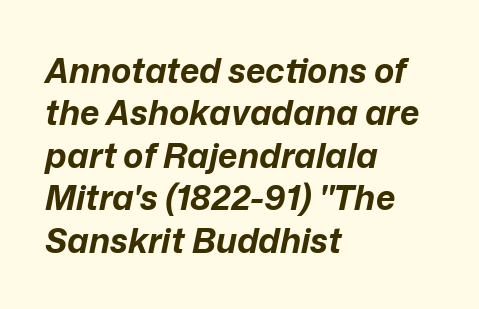
Q: Is the text bold? A: Yes.
Q: Is the text italic (slanted)? A: Yes, it leans right by about 12 degrees.
Q: Is the text underlined? A: No.
Q: How is the paragraph aligned? A: Left-aligned.
Q: Is the spacing between letters normal or unusually wide? A: Normal.
Q: Is the spacing between lines tight, normal or loose? A: Normal.
Q: Width (condensed, normal, or wide)? A: Normal.
Q: Stroke contrast? A: Low.
Q: x-height? A: Medium.
Q: Monospaced? A: No.
